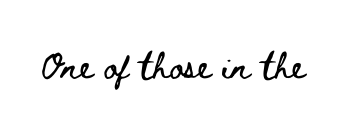
Q: Is the text italic (slanted)? A: Yes.
Q: Is the text underlined? A: No.
Q: Is the spacing between letters normal or unusually wide? A: Normal.
Q: Width (condensed, normal, or wide)? A: Wide.
Q: Stroke contrast? A: Low.
Q: x-height? A: Small.
Q: Monospaced? A: No.
